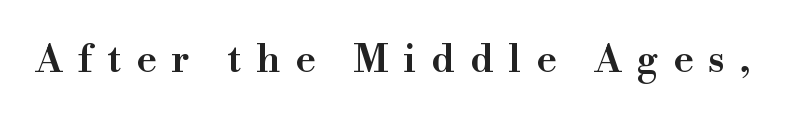
Moderately thickened strokes mark this as semibold type. The space beneath each line is pristine and unruled. Characters follow at a spacing far wider than the type designer built in. I'd call this a serif setting — the letters wear small feet.
